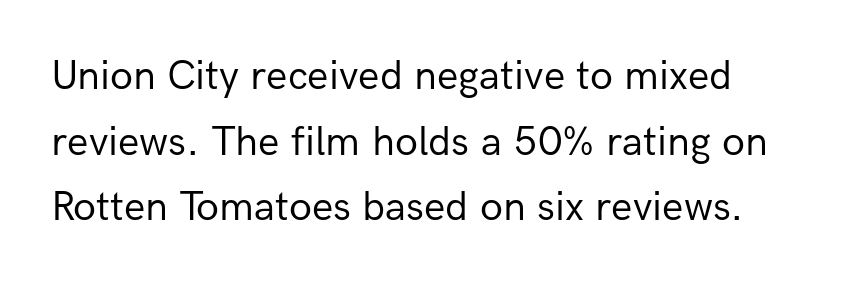
Q: Is the text bold? A: No.
Q: Is the text italic (slanted)? A: No, it is upright.
Q: Is the typeface a serif or a sans-serif typeface? A: Sans-serif.
Q: Is the text underlined? A: No.
Q: Is the spacing between letters normal or unusually wide? A: Normal.
Q: Is the spacing between lines tight, normal or loose? A: Normal.
Q: Width (condensed, normal, or wide)? A: Normal.
Q: Stroke contrast? A: Low.
Q: x-height? A: Medium.
Q: Monospaced? A: No.
